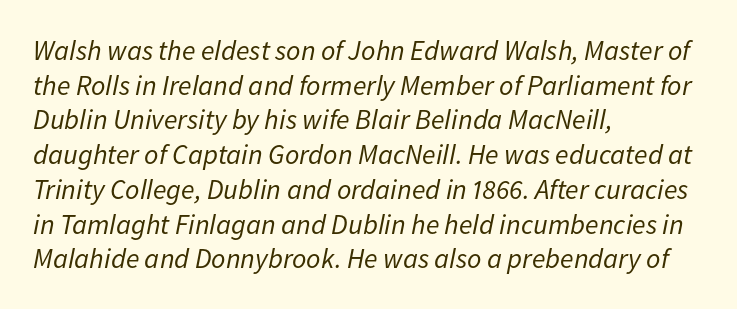
{"italic": "yes", "lean": "right", "slant_degrees": 11, "bold": "no", "weight": "regular", "width": "normal", "stroke_contrast": "low", "x_height": "medium", "monospaced": "no", "underline": "no", "align": "left", "line_spacing_ratio": 1.24, "letter_spacing": "normal", "letter_spacing_em": 0.0, "glyph_px": 28}
